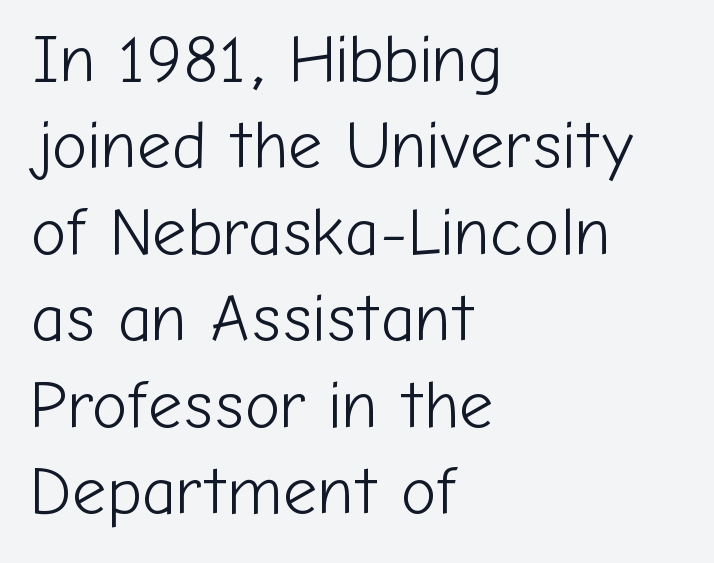
Upright lettering throughout. The area under the type is left untouched. Casual observation: everything's shoved over to the left. You could call the tracking neutral — neither tight nor loose. A sans-serif font was chosen for this passage.
